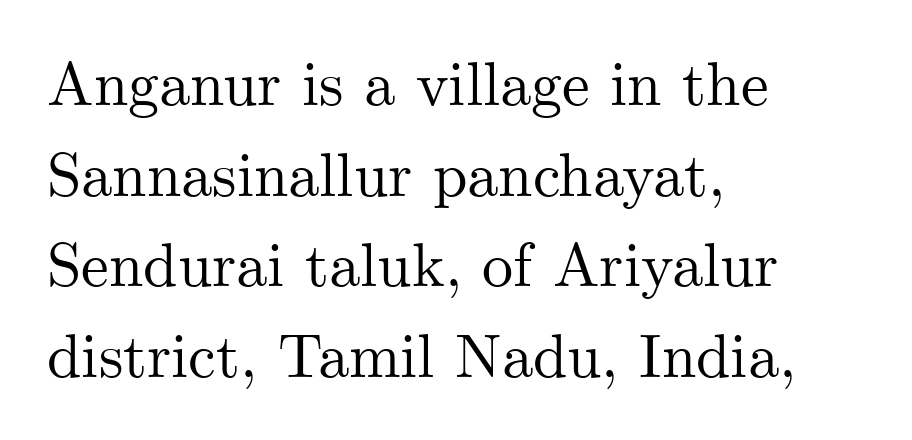
Q: Is the text italic (slanted)? A: No, it is upright.
Q: Is the typeface a serif or a sans-serif typeface? A: Serif.
Q: Is the text underlined? A: No.
Q: How is the paragraph aligned? A: Left-aligned.
Q: Is the spacing between letters normal or unusually wide? A: Normal.
Q: Is the spacing between lines tight, normal or loose? A: Normal.
Q: Width (condensed, normal, or wide)? A: Normal.
Q: Stroke contrast? A: Medium.
Q: x-height? A: Small.
Q: Monospaced? A: No.
